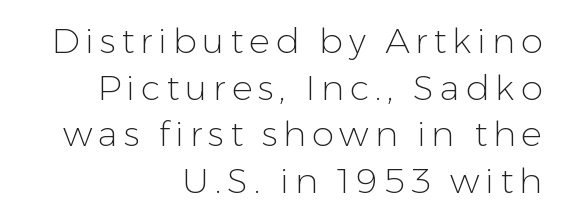
{"serif": "no", "italic": "no", "bold": "no", "weight": "light", "width": "normal", "stroke_contrast": "low", "x_height": "medium", "monospaced": "no", "underline": "no", "align": "right", "line_spacing": "normal", "line_spacing_ratio": 1.33, "glyph_px": 35}
